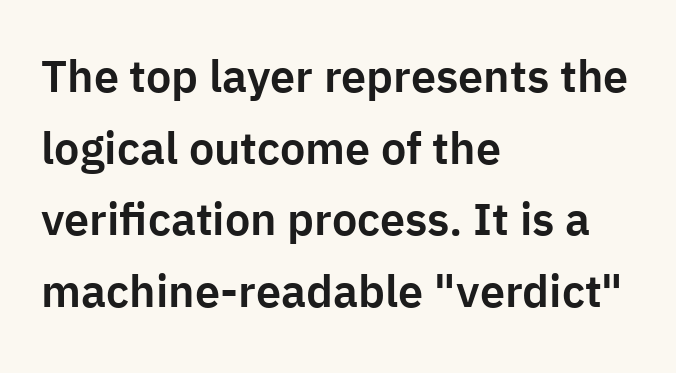
Q: Is the text italic (slanted)? A: No, it is upright.
Q: Is the typeface a serif or a sans-serif typeface? A: Sans-serif.
Q: Is the text underlined? A: No.
Q: How is the paragraph aligned? A: Left-aligned.
Q: Is the spacing between letters normal or unusually wide? A: Normal.
Q: Is the spacing between lines tight, normal or loose? A: Normal.
Q: Width (condensed, normal, or wide)? A: Normal.
Q: Stroke contrast? A: Low.
Q: x-height? A: Medium.
Q: Monospaced? A: No.
